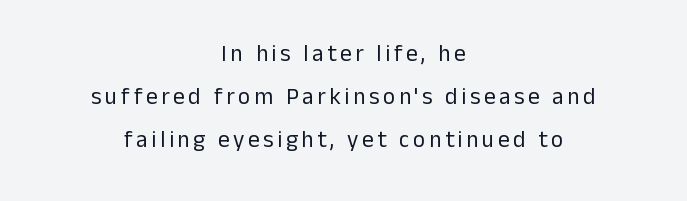
Q: Is the text bold? A: No.
Q: Is the text italic (slanted)? A: No, it is upright.
Q: Is the text underlined? A: No.
Q: How is the paragraph aligned? A: Centered.
